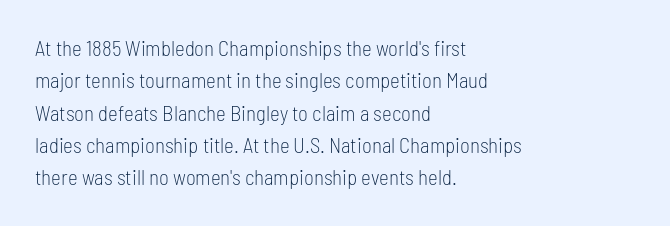
{"italic": "no", "bold": "no", "underline": "no", "align": "left", "line_spacing": "normal", "line_spacing_ratio": 1.54, "letter_spacing": "normal", "letter_spacing_em": 0.0, "glyph_px": 21}
